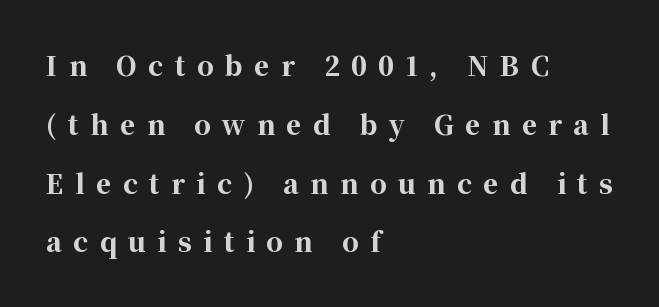
The image shows 26 px bold type, upright; set left-aligned, loose line spacing (2.26x), unusually wide letter spacing (+0.44 em), not underlined.
